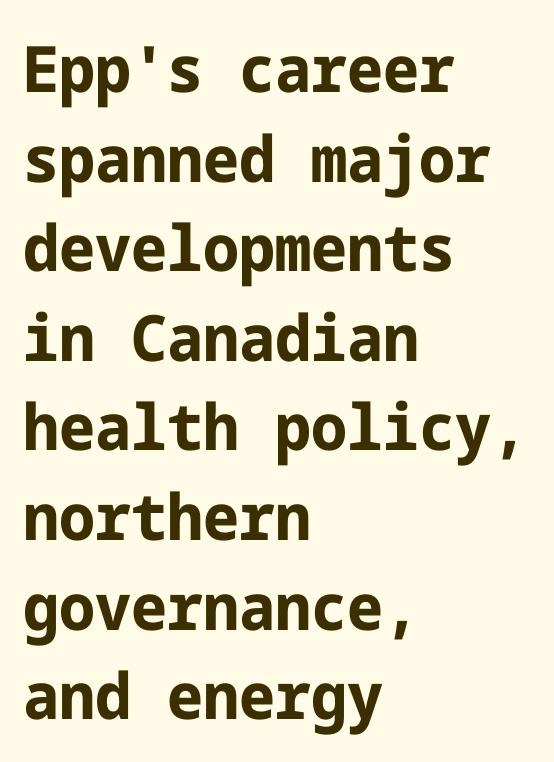
{"serif": "no", "italic": "no", "bold": "yes", "weight": "bold", "width": "normal", "stroke_contrast": "low", "x_height": "medium", "underline": "no", "align": "left", "line_spacing": "normal", "line_spacing_ratio": 1.4, "letter_spacing": "normal", "letter_spacing_em": 0.0, "glyph_px": 64}
